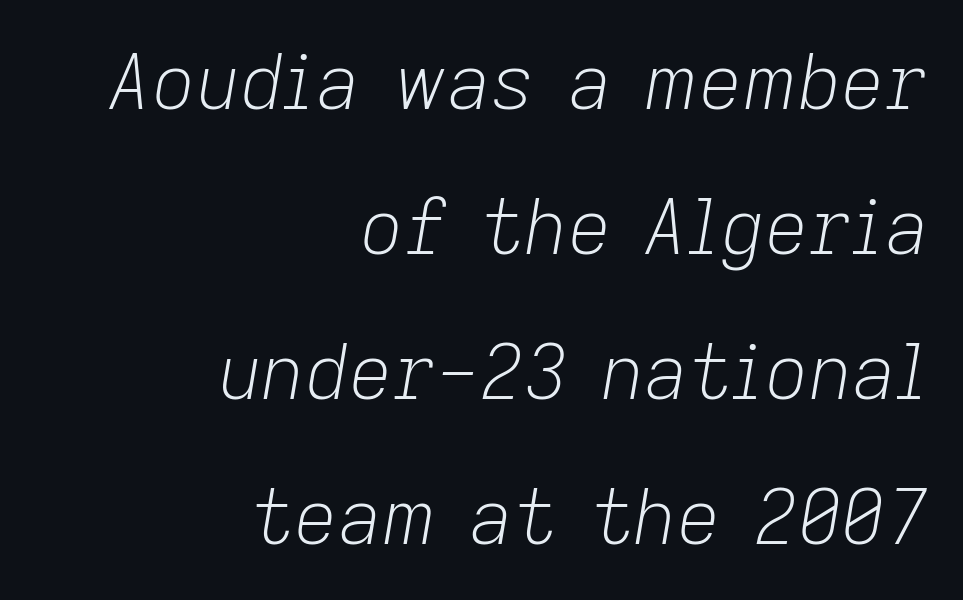
Line ends are locked; line starts wander. Posture: slanted. Each new line begins a long way beneath the previous one. The face used here is proportionally spaced, like ordinary book or web type.
